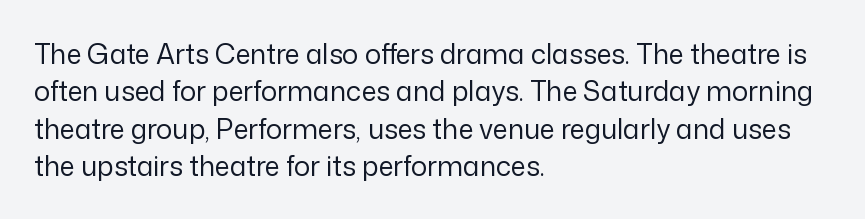
Interline gaps are of average width in this sample. Inter-character spacing is left at the font's built-in metrics. If you drew a line through each stem, it would be perfectly vertical. Words float on clear page, feet unadorned. Each line starts at the same left margin while the right side varies.
